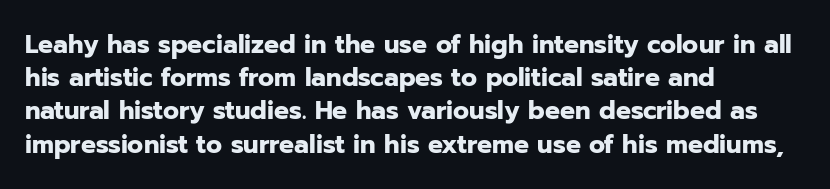
Q: Is the text bold? A: Yes.
Q: Is the text italic (slanted)? A: No, it is upright.
Q: Is the text underlined? A: No.
Q: How is the paragraph aligned? A: Left-aligned.
Q: Is the spacing between letters normal or unusually wide? A: Normal.
Q: Is the spacing between lines tight, normal or loose? A: Normal.
